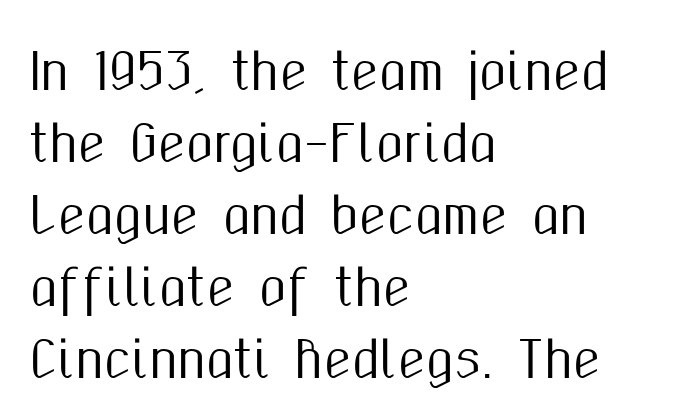
Q: Is the text italic (slanted)? A: No, it is upright.
Q: Is the typeface a serif or a sans-serif typeface? A: Sans-serif.
Q: Is the text underlined? A: No.
Q: How is the paragraph aligned? A: Left-aligned.
Q: Is the spacing between letters normal or unusually wide? A: Normal.
Q: Is the spacing between lines tight, normal or loose? A: Normal.
Q: Width (condensed, normal, or wide)? A: Condensed.
Q: Stroke contrast? A: Medium.
Q: x-height? A: Medium.
Q: Monospaced? A: No.
